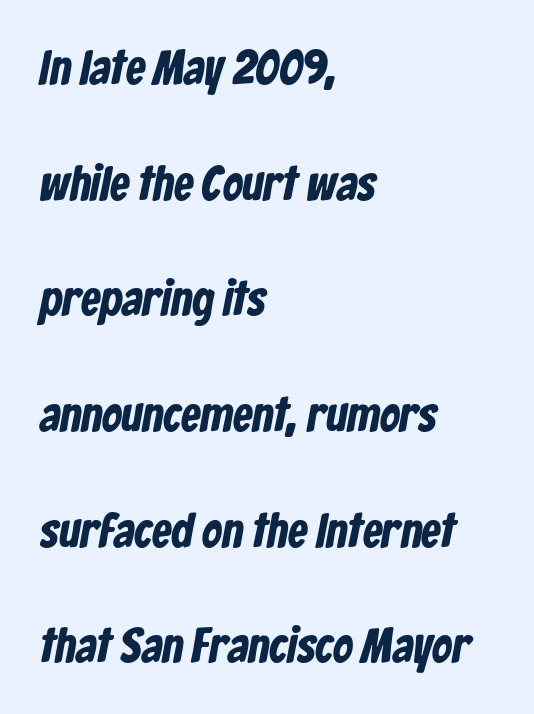
Q: Is the typeface a serif or a sans-serif typeface? A: Sans-serif.
Q: Is the text underlined? A: No.
Q: How is the paragraph aligned? A: Left-aligned.
Q: Is the spacing between letters normal or unusually wide? A: Normal.
Q: Is the spacing between lines tight, normal or loose? A: Loose.
Q: Width (condensed, normal, or wide)? A: Condensed.
Q: Stroke contrast? A: Low.
Q: x-height? A: Medium.
Q: Monospaced? A: No.
